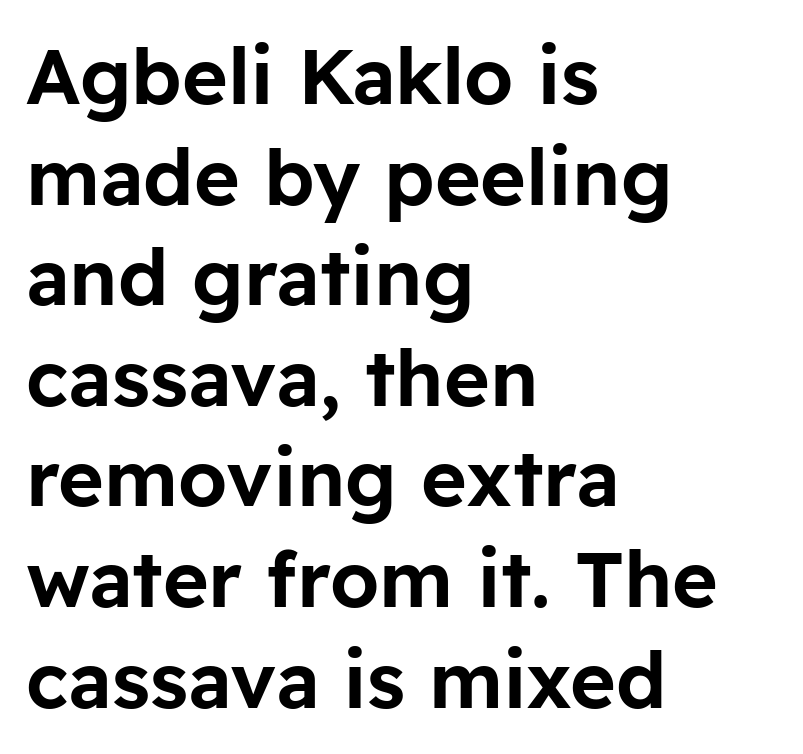
{"serif": "no", "italic": "no", "width": "normal", "stroke_contrast": "low", "x_height": "medium", "monospaced": "no", "underline": "no", "align": "left", "line_spacing": "normal", "line_spacing_ratio": 1.29, "letter_spacing": "normal", "letter_spacing_em": 0.0, "glyph_px": 78}
